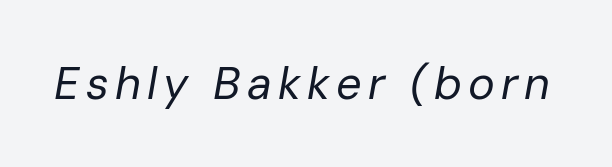
Rule under the text: the space is simply empty. Here the designer chose a conventional face with non-uniform glyph widths. The cut favours lightness, reaching ordinary text weight at its darkest. Posture: slanted.
